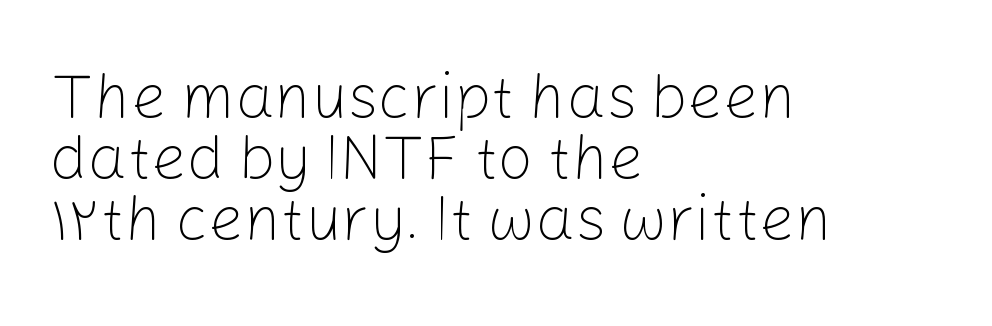
{"serif": "no", "italic": "no", "bold": "no", "weight": "light", "width": "normal", "stroke_contrast": "low", "x_height": "medium", "monospaced": "no", "underline": "no", "align": "left", "line_spacing": "tight", "line_spacing_ratio": 0.98, "letter_spacing": "normal", "letter_spacing_em": 0.0, "glyph_px": 62}
